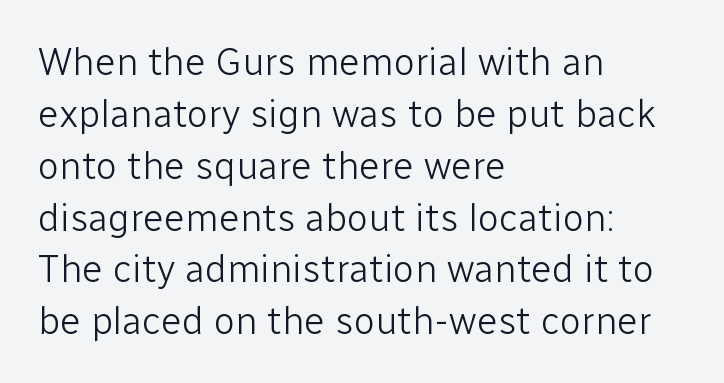
The image shows 39 px light sans-serif type, upright; set left-aligned, normal line spacing (1.33x), normal letter spacing, not underlined; low stroke contrast and a medium x-height.
